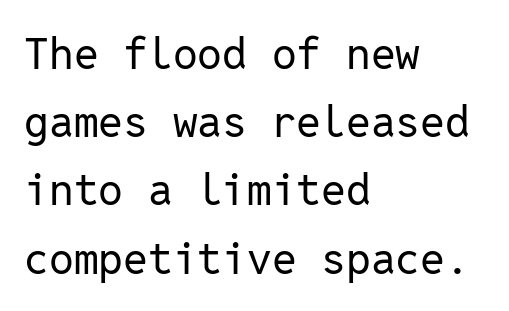
Q: Is the text bold? A: No.
Q: Is the text italic (slanted)? A: No, it is upright.
Q: Is the typeface a serif or a sans-serif typeface? A: Sans-serif.
Q: Is the text underlined? A: No.
Q: How is the paragraph aligned? A: Left-aligned.
Q: Is the spacing between letters normal or unusually wide? A: Normal.
Q: Is the spacing between lines tight, normal or loose? A: Normal.
Q: Width (condensed, normal, or wide)? A: Normal.
Q: Stroke contrast? A: Low.
Q: x-height? A: Medium.
Q: Monospaced? A: Yes.
